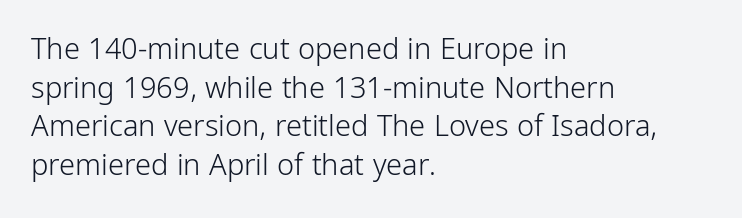
Q: Is the text bold? A: No.
Q: Is the text italic (slanted)? A: No, it is upright.
Q: Is the typeface a serif or a sans-serif typeface? A: Sans-serif.
Q: Is the text underlined? A: No.
Q: How is the paragraph aligned? A: Left-aligned.
Q: Is the spacing between letters normal or unusually wide? A: Normal.
Q: Is the spacing between lines tight, normal or loose? A: Normal.
Q: Width (condensed, normal, or wide)? A: Condensed.
Q: Stroke contrast? A: Low.
Q: x-height? A: Medium.
Q: Monospaced? A: No.
